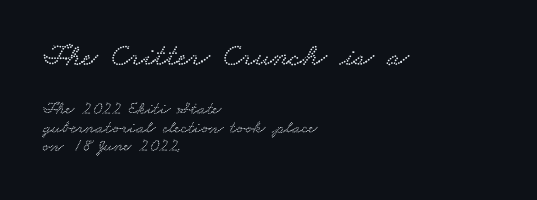
Looks like regular typesetting: each glyph gets only the width it needs. A student would notice the top passage is typeset larger than what follows. I'd call this a serif setting — the letters wear small feet. The passage shown has conventional tracking throughout. Short and long lines alike share a common starting point at left.
